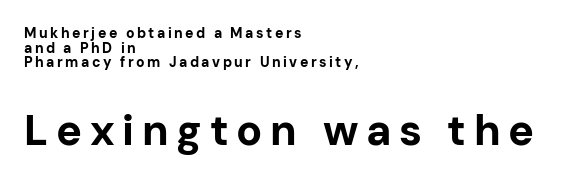
The image shows 43 px bold sans-serif type, upright; set left-aligned, tight line spacing (1.04x), not underlined; the second (bottom) block is 3.07x larger; low stroke contrast and a medium x-height.
